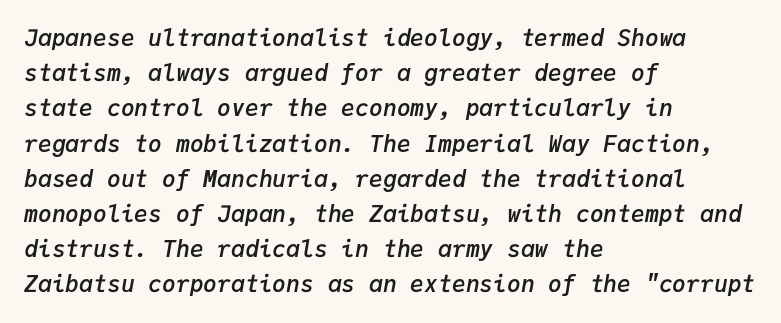
Notice how the stems are inclined rather than vertical — that's the hallmark of italics. Horizontally, the lines are justified to the leading edge only. The strip under each line holds only bare page. This sample keeps an unexceptional amount of space between lines. Set as a demibold, roughly 600 on the weight scale. Words appear dense and cohesive because spacing is normal.
